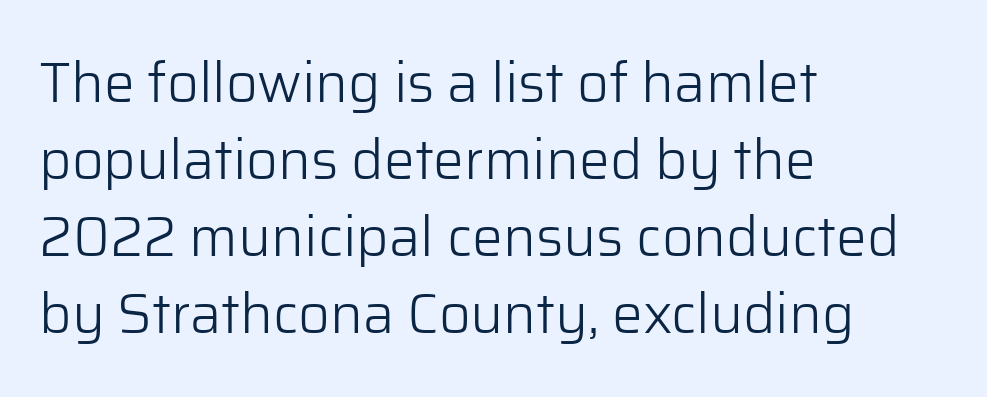
{"serif": "no", "italic": "no", "bold": "no", "weight": "light", "width": "normal", "stroke_contrast": "low", "x_height": "medium", "monospaced": "no", "underline": "no", "align": "left", "line_spacing": "normal", "line_spacing_ratio": 1.4, "letter_spacing": "normal", "letter_spacing_em": 0.0, "glyph_px": 55}
